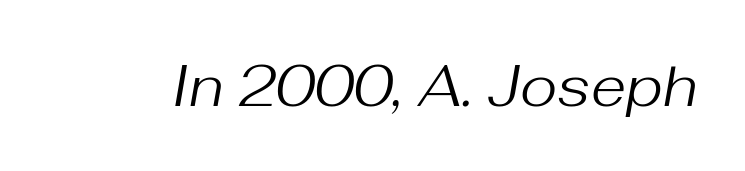
The image shows 57 px regular-weight type, italic (leaning right); set normal letter spacing, not underlined; medium stroke contrast and a medium x-height.
